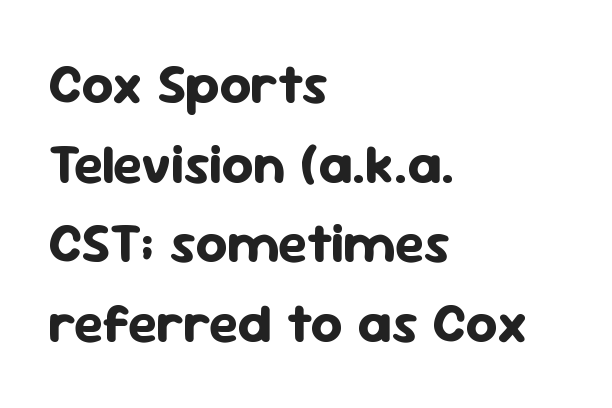
{"serif": "no", "italic": "no", "bold": "yes", "weight": "bold", "width": "normal", "stroke_contrast": "low", "x_height": "medium", "monospaced": "no", "underline": "no", "align": "left", "line_spacing": "normal", "line_spacing_ratio": 1.45, "letter_spacing": "normal", "letter_spacing_em": 0.0, "glyph_px": 55}
